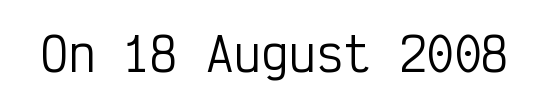
Decoration check: the copy has no underline. A quiet, ordinary-to-light weight characterises the typeface. Think of a typewriter: that constant character pitch is what you see here. Note: no serifs on the glyphs. The typography opts for an upright posture over an oblique one.
